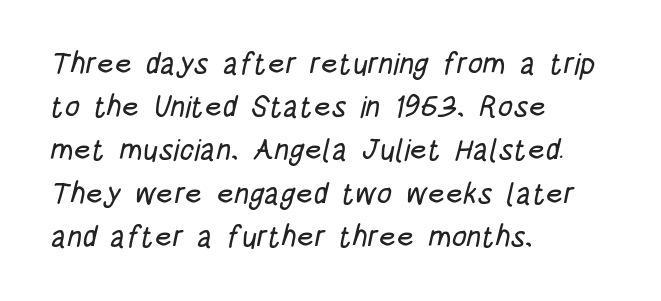
The image shows 30 px condensed sans-serif type; set left-aligned, normal line spacing (1.44x), normal letter spacing, not underlined; low stroke contrast and a large x-height.
